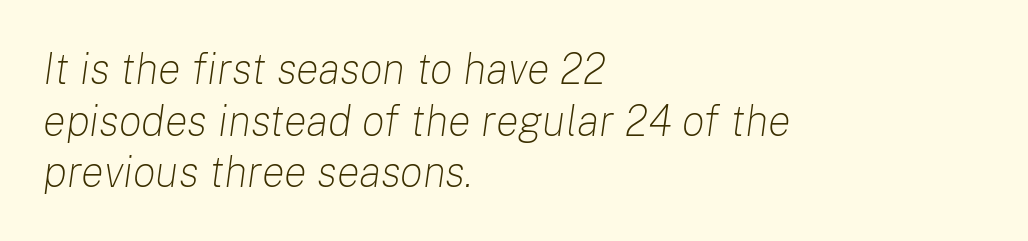
Q: Is the text bold? A: No.
Q: Is the text italic (slanted)? A: Yes, it leans right by about 8 degrees.
Q: Is the text underlined? A: No.
Q: How is the paragraph aligned? A: Left-aligned.
Q: Is the spacing between letters normal or unusually wide? A: Normal.
Q: Width (condensed, normal, or wide)? A: Normal.
Q: Stroke contrast? A: Low.
Q: x-height? A: Medium.
Q: Monospaced? A: No.
